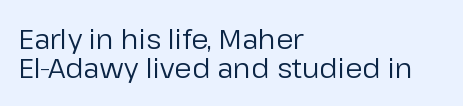
The image shows 28 px regular-weight sans-serif type, upright; set left-aligned, tight line spacing (1.03x), normal letter spacing, not underlined; low stroke contrast and a medium x-height.
